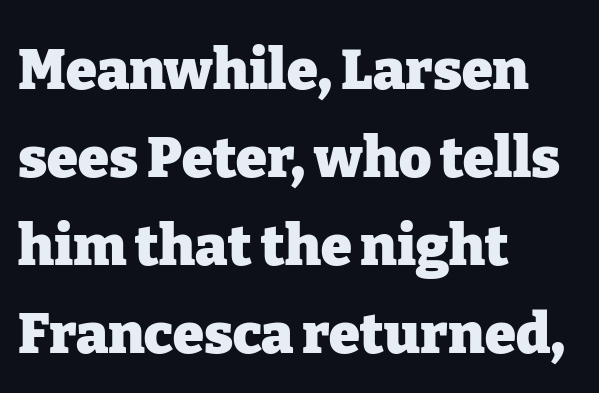
Between one letter and the next there's only the usual sliver of space. How would I describe the line gaps? Plain and ordinary. Unmarked baselines from the first word to the last. Vertical strokes here are truly vertical. The characters look thick and weighty, a clear bold. This sample is left-justified, so line endings fall wherever the words run out.
